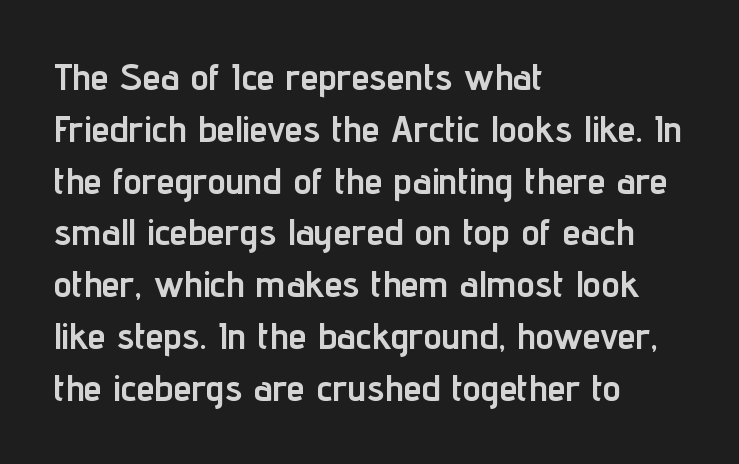
Q: Is the text bold? A: Yes.
Q: Is the text italic (slanted)? A: No, it is upright.
Q: Is the typeface a serif or a sans-serif typeface? A: Sans-serif.
Q: Is the text underlined? A: No.
Q: How is the paragraph aligned? A: Left-aligned.
Q: Is the spacing between letters normal or unusually wide? A: Normal.
Q: Is the spacing between lines tight, normal or loose? A: Normal.
Q: Width (condensed, normal, or wide)? A: Condensed.
Q: Stroke contrast? A: Low.
Q: x-height? A: Medium.
Q: Monospaced? A: No.
